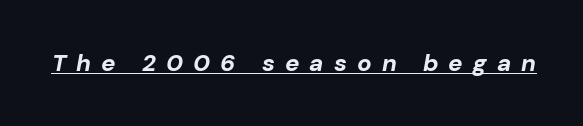
How are the letters spaced? Widely, with obvious added tracking. Check the space under the baseline: a stroke is drawn there. The specimen reads as italic at a glance. Typesetter's note: full bold, strokes at maximum text heaviness.
